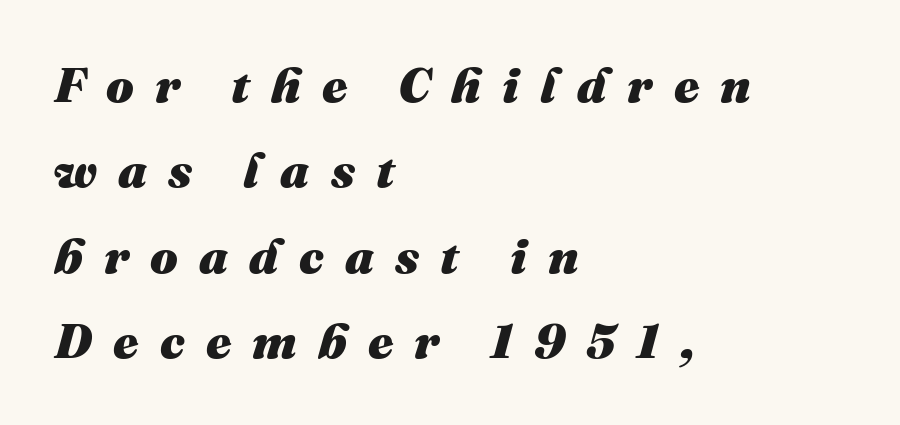
The image shows 49 px heavy type, italic (leaning right); set left-aligned, line spacing 1.74x, unusually wide letter spacing (+0.43 em), not underlined; medium stroke contrast and a medium x-height.
